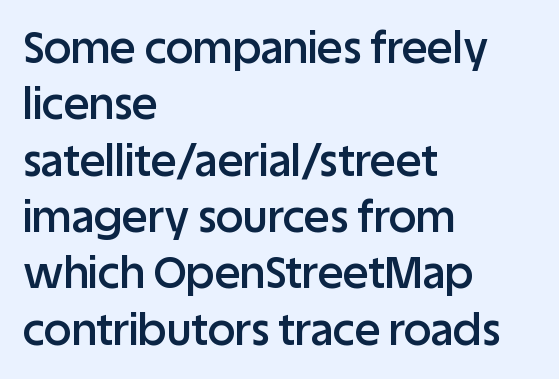
The image shows 43 px semibold sans-serif type, upright; set left-aligned, normal line spacing (1.31x), normal letter spacing, not underlined; low stroke contrast and a large x-height.
